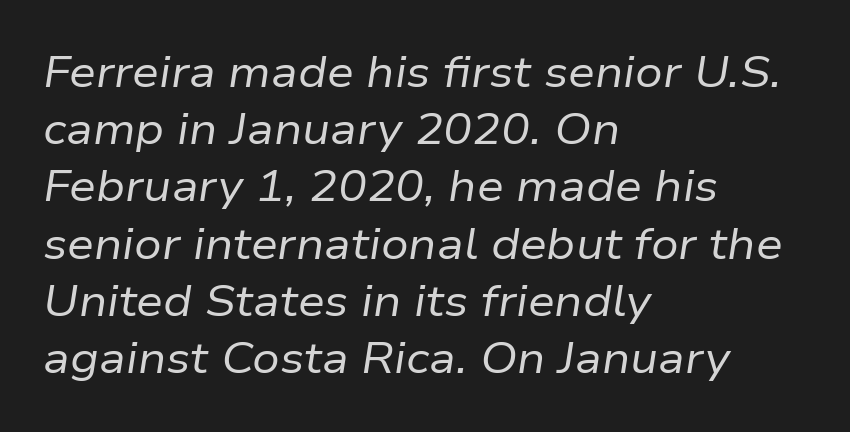
Students, note that the glyphs here touch the page at normal intervals. Emphasis-style slanted type is in use. This sample has the flowing, uneven cadence of proportional lettering. Notice how the passage keeps a crisp vertical edge on the left only.
